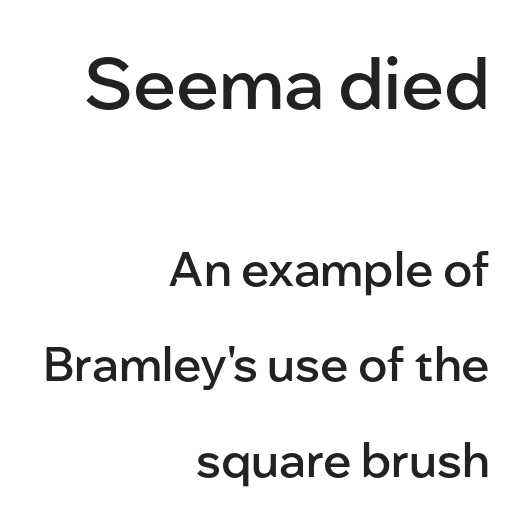
Q: Is the text bold? A: Semi-bold.
Q: Is the text italic (slanted)? A: No, it is upright.
Q: Is the typeface a serif or a sans-serif typeface? A: Sans-serif.
Q: Is the text underlined? A: No.
Q: How is the paragraph aligned? A: Right-aligned.
Q: Is the spacing between letters normal or unusually wide? A: Normal.
Q: Is the spacing between lines tight, normal or loose? A: Loose.
Q: Which block of text is set in a larger size, the first (top) or the second (bottom)? A: The first (top) one.
Q: Width (condensed, normal, or wide)? A: Normal.
Q: Stroke contrast? A: Low.
Q: x-height? A: Medium.
Q: Monospaced? A: No.
